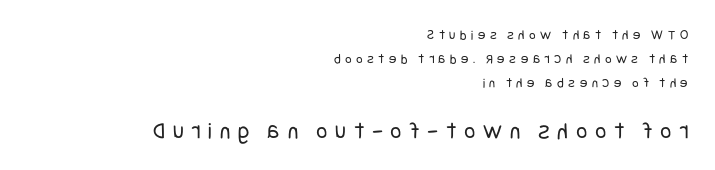
{"italic": "no", "bold": "no", "underline": "no", "align": "right", "line_spacing": "normal", "line_spacing_ratio": 1.7, "letter_spacing": "wide", "letter_spacing_em": 0.32, "larger_block": "second", "size_ratio": 1.71, "glyph_px": 24}
